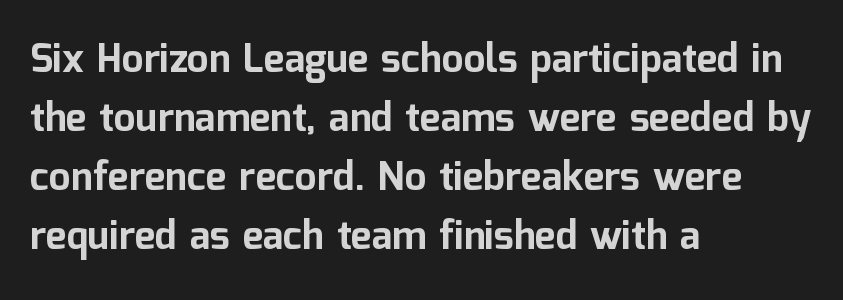
The image shows 39 px bold sans-serif type, upright; set left-aligned, normal line spacing (1.51x), normal letter spacing, not underlined; low stroke contrast and a medium x-height.
